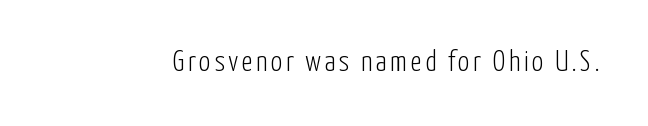
{"serif": "no", "italic": "no", "bold": "no", "weight": "light", "width": "condensed", "stroke_contrast": "low", "x_height": "medium", "monospaced": "no", "underline": "no", "glyph_px": 29}
